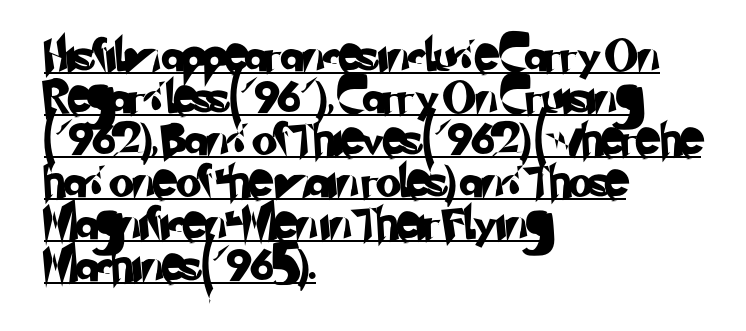
{"serif": "no", "width": "normal", "stroke_contrast": "low", "x_height": "small", "monospaced": "no", "underline": "yes", "align": "left", "line_spacing": "normal", "line_spacing_ratio": 1.31, "letter_spacing": "normal", "letter_spacing_em": 0.0, "glyph_px": 32}
